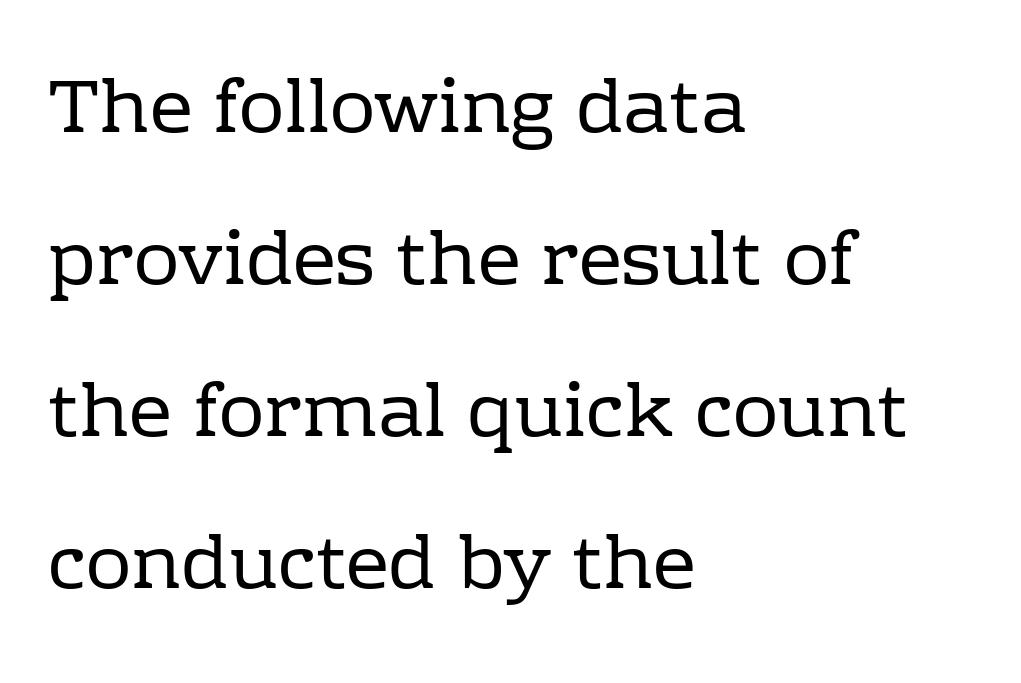
{"serif": "yes", "italic": "no", "bold": "no", "weight": "regular", "width": "normal", "stroke_contrast": "low", "x_height": "medium", "monospaced": "no", "underline": "no", "align": "left", "line_spacing": "loose", "line_spacing_ratio": 2.0, "letter_spacing": "normal", "letter_spacing_em": 0.0, "glyph_px": 76}
